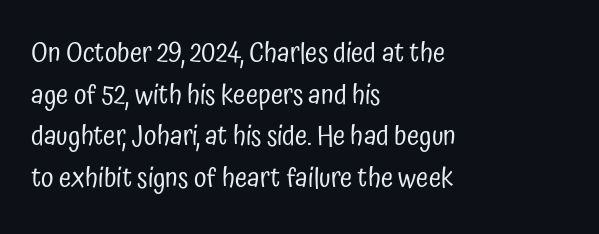
Q: Is the text bold? A: No.
Q: Is the text italic (slanted)? A: No, it is upright.
Q: Is the typeface a serif or a sans-serif typeface? A: Sans-serif.
Q: Is the text underlined? A: No.
Q: How is the paragraph aligned? A: Left-aligned.
Q: Is the spacing between letters normal or unusually wide? A: Normal.
Q: Is the spacing between lines tight, normal or loose? A: Normal.
Q: Width (condensed, normal, or wide)? A: Condensed.
Q: Stroke contrast? A: Low.
Q: x-height? A: Medium.
Q: Monospaced? A: No.
